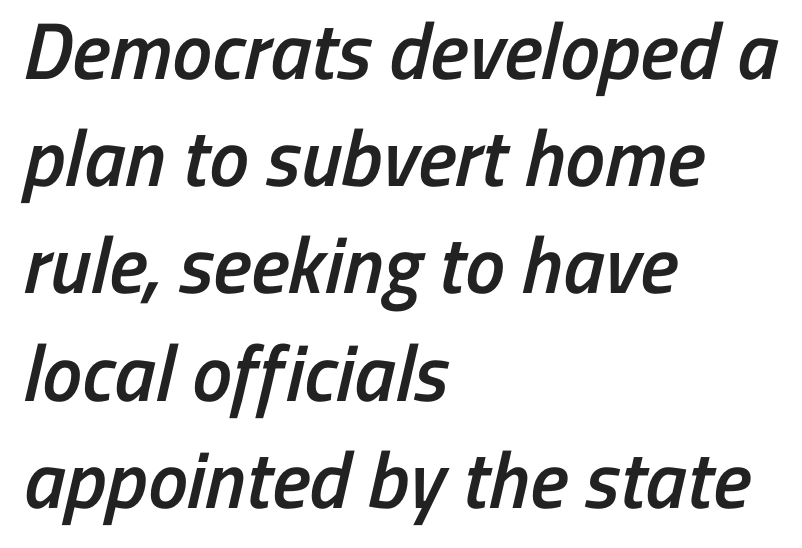
{"serif": "no", "bold": "semi", "weight": "semibold", "width": "condensed", "stroke_contrast": "low", "x_height": "medium", "monospaced": "no", "underline": "no", "align": "left", "line_spacing": "normal", "line_spacing_ratio": 1.34, "letter_spacing": "normal", "letter_spacing_em": 0.0, "glyph_px": 80}
